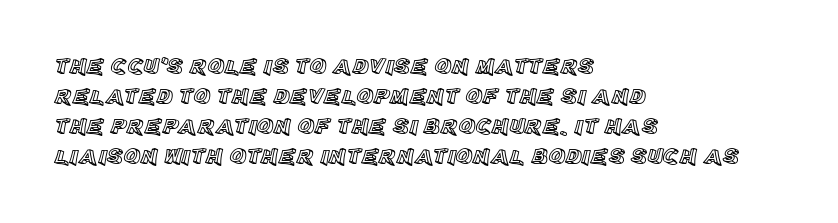
The rendering keeps characters at their native spacing. The string is rendered with underlining switched off. The paragraph has a hard left edge and a soft right edge. One glance says typical: line gaps are just what's usual.
